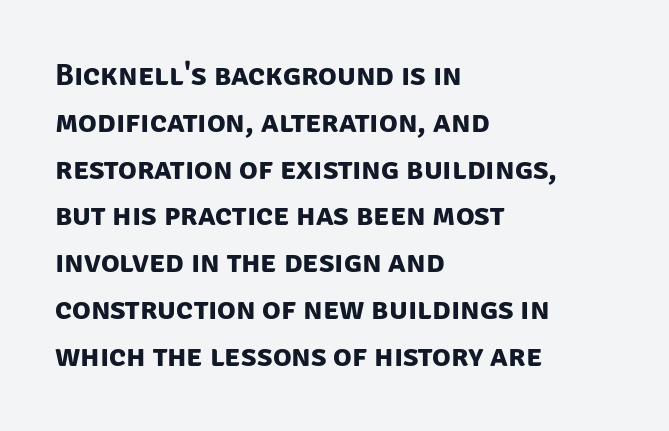
The zone under the glyphs is completely vacant. Do the characters align in a grid? No, the font is proportional. You'd pick this weight for a headline — it's a proper bold. Vertically, the passage feels balanced, rows spaced as you'd expect. The type is set solid horizontally, with unmodified tracking. The font family rendered here belongs to the sans-serif group.
